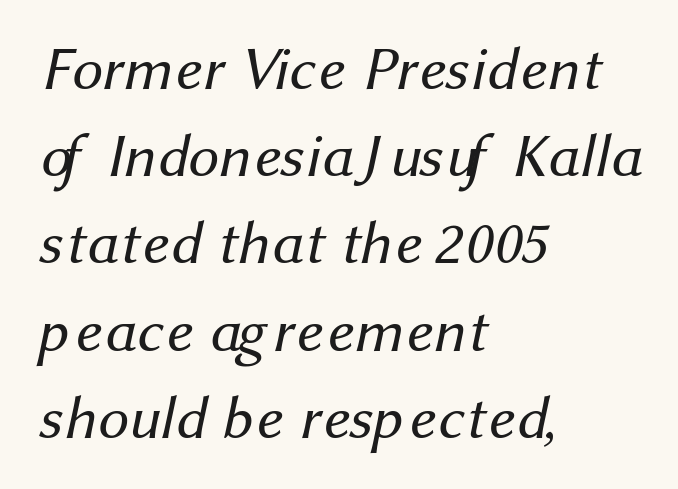
{"serif": "no", "bold": "no", "weight": "regular", "width": "normal", "stroke_contrast": "medium", "x_height": "medium", "monospaced": "no", "underline": "no", "align": "left", "line_spacing": "normal", "line_spacing_ratio": 1.43, "letter_spacing": "normal", "letter_spacing_em": 0.0, "glyph_px": 61}
